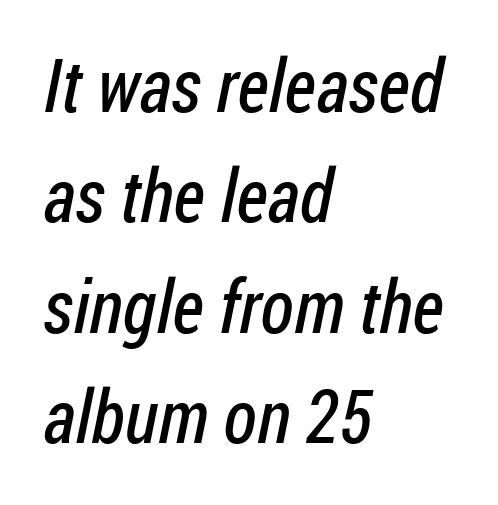
The image shows 74 px regular-weight, condensed sans-serif type; set left-aligned, normal line spacing (1.49x), normal letter spacing, not underlined; low stroke contrast and a medium x-height.
